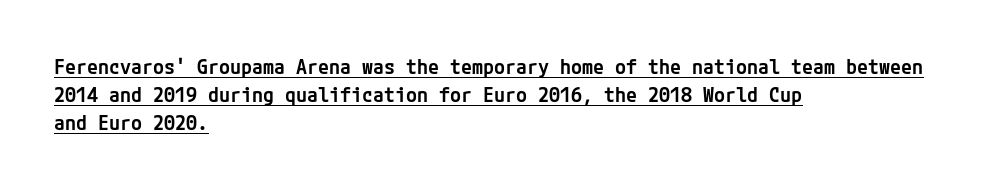
Q: Is the text bold? A: Semi-bold.
Q: Is the text italic (slanted)? A: No, it is upright.
Q: Is the text underlined? A: Yes.
Q: How is the paragraph aligned? A: Left-aligned.
Q: Is the spacing between letters normal or unusually wide? A: Normal.
Q: Is the spacing between lines tight, normal or loose? A: Normal.
